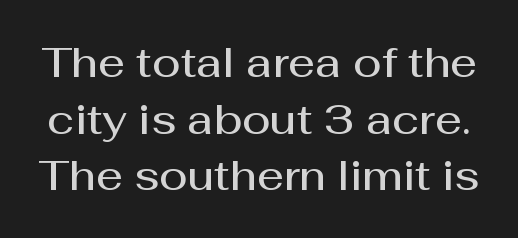
The image shows 42 px semibold sans-serif type, upright; set normal line spacing (1.35x), normal letter spacing, not underlined; medium stroke contrast and a medium x-height.
